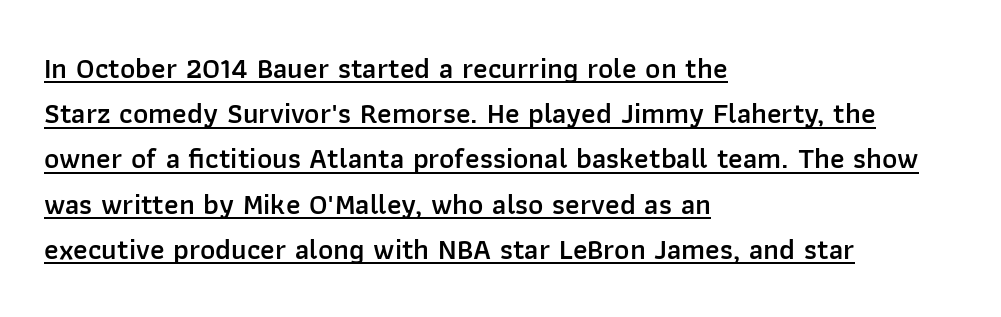
{"serif": "no", "italic": "no", "bold": "semi", "weight": "semibold", "width": "normal", "stroke_contrast": "low", "x_height": "medium", "monospaced": "no", "underline": "yes", "align": "left", "line_spacing": "normal", "line_spacing_ratio": 1.56, "letter_spacing": "normal", "letter_spacing_em": 0.0, "glyph_px": 29}
